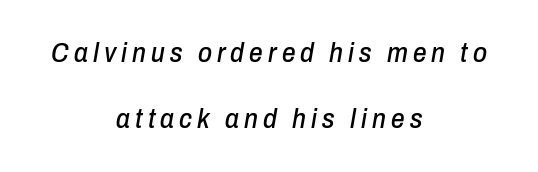
The image shows 27 px text type, italic (leaning right); set centered, loose line spacing (2.44x), not underlined.
